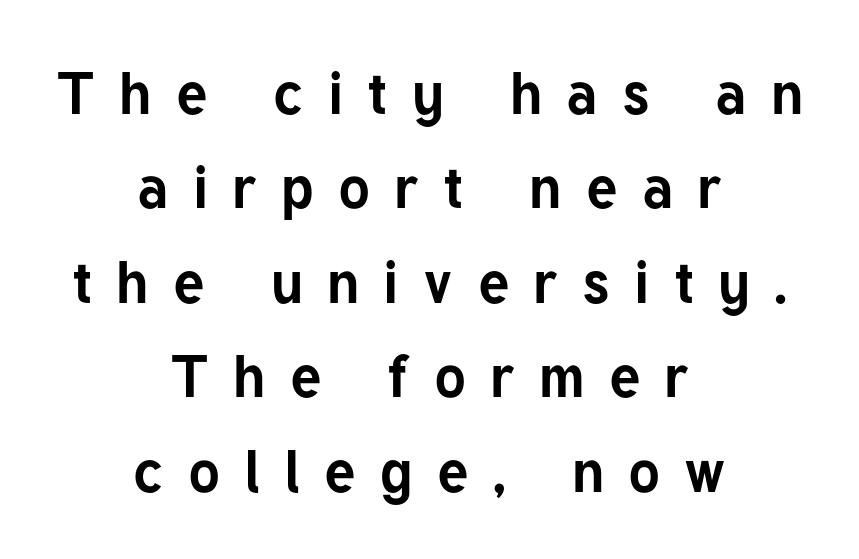
Each new line begins a customary step beneath the previous one. You could only call the tracking loose — the letters float apart. The compositor balanced each line on the midline. The strokes are fattened all the way to bold.
